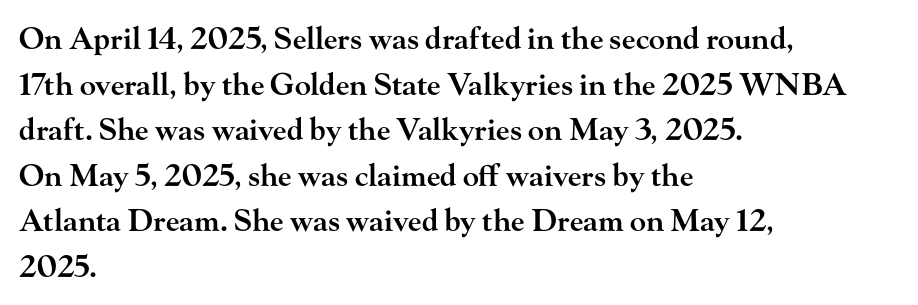
{"serif": "yes", "italic": "no", "bold": "semi", "weight": "semibold", "width": "wide", "stroke_contrast": "high", "x_height": "small", "monospaced": "no", "underline": "no", "align": "left", "line_spacing": "normal", "line_spacing_ratio": 1.52, "letter_spacing": "normal", "letter_spacing_em": 0.0, "glyph_px": 30}
